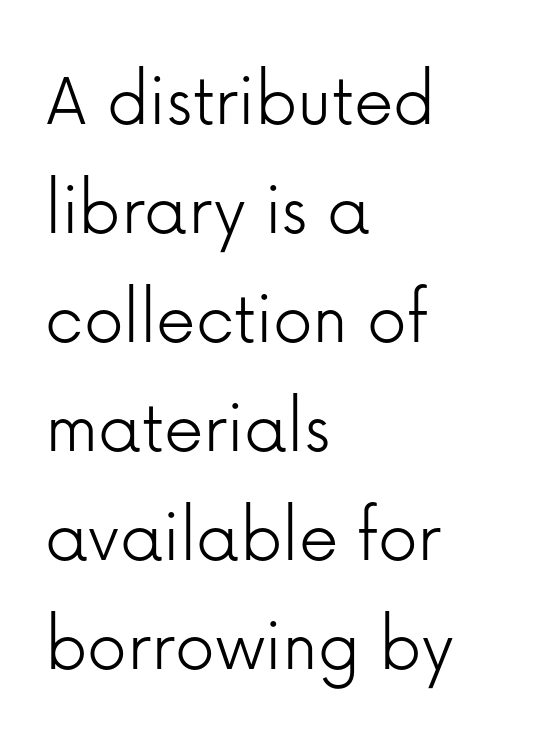
Line beginnings align vertically; line endings do not. The letters carry no serifs — their stems end cleanly without finishing strokes. Is the type heavy? It reads as light-to-regular instead. Posture: vertical. Nobody drew a line under any word here.
